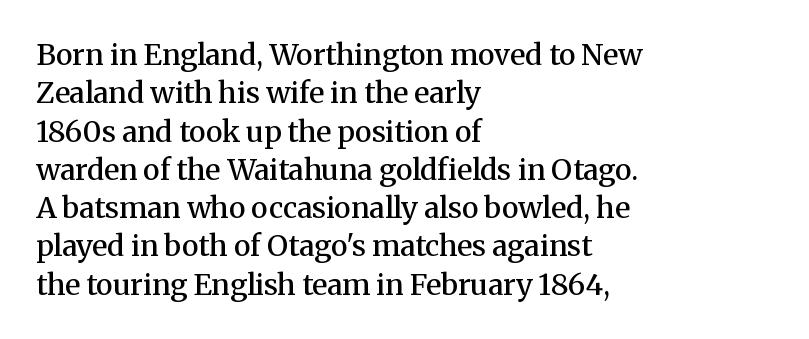
The rag falls on the right side of this text block. Quick note: not italic, upright. Stroke terminals: seriffed. The space beneath each line is pristine and unruled. Spacing verdict: proportional, widths tailored to each character. These lines keep a tight, regular rhythm from letter to letter.
